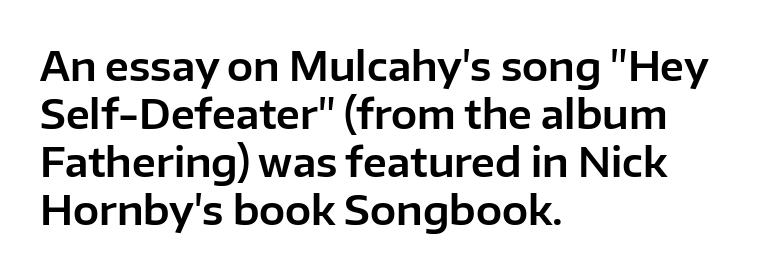
This rendering leaves character spacing at its baseline value. The passage shown is typed in a proportional face where columns would drift. The rendering shows plain stroke endings on the letterforms — a sans-serif design. The letters stand upright; this is a roman face. Horizontally, the lines are justified to the leading edge only.
